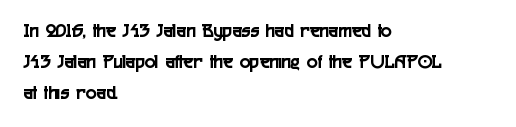
Q: Is the text italic (slanted)? A: No, it is upright.
Q: Is the text underlined? A: No.
Q: How is the paragraph aligned? A: Left-aligned.
Q: Is the spacing between letters normal or unusually wide? A: Normal.
Q: Is the spacing between lines tight, normal or loose? A: Normal.
